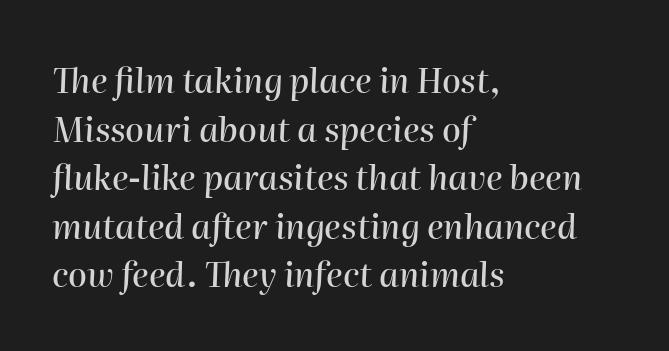
This is oblique type, the kind used for emphasis or titles. The string is rendered with underlining switched off. Notice how descenders clear the ascenders below comfortably — that's standard leading. The letters sit at their default tracking, neither squeezed nor spread. Here the designer chose a conventional face with non-uniform glyph widths.
